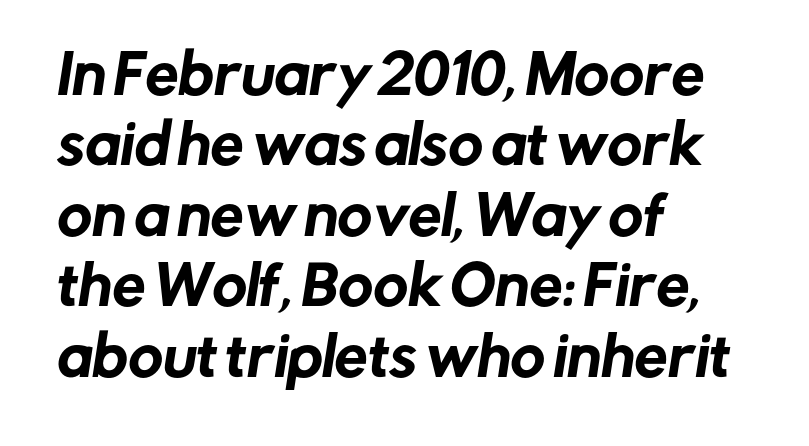
Teacher's note: observe the even left margin — that is flush-left alignment. Short note: letters normally spaced. Character widths vary here, with narrow letters taking less room than wide ones. Is there much room between lines? A standard amount, neither cramped nor airy.
